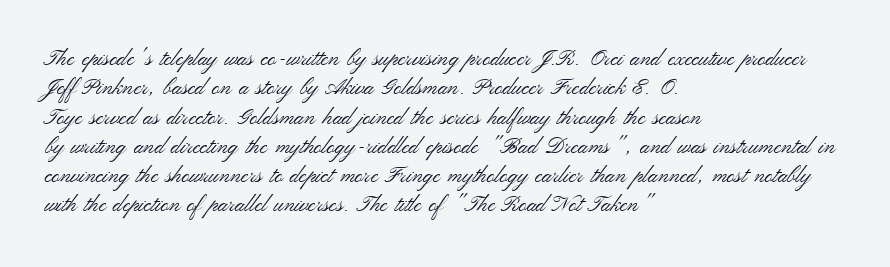
The image shows 22 px text type; set left-aligned, normal line spacing (1.33x), normal letter spacing, not underlined.
